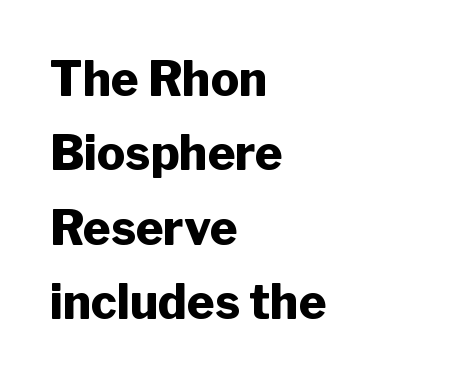
The axis of the letterforms is exactly vertical. The rendering anchors every line to the left-hand side. The lines sit at an ordinary, default distance from one another. Look at the bottom of the vertical strokes: they stop flat, with no serifs. Check under the words: just untouched page. Short note: letters normally spaced.
